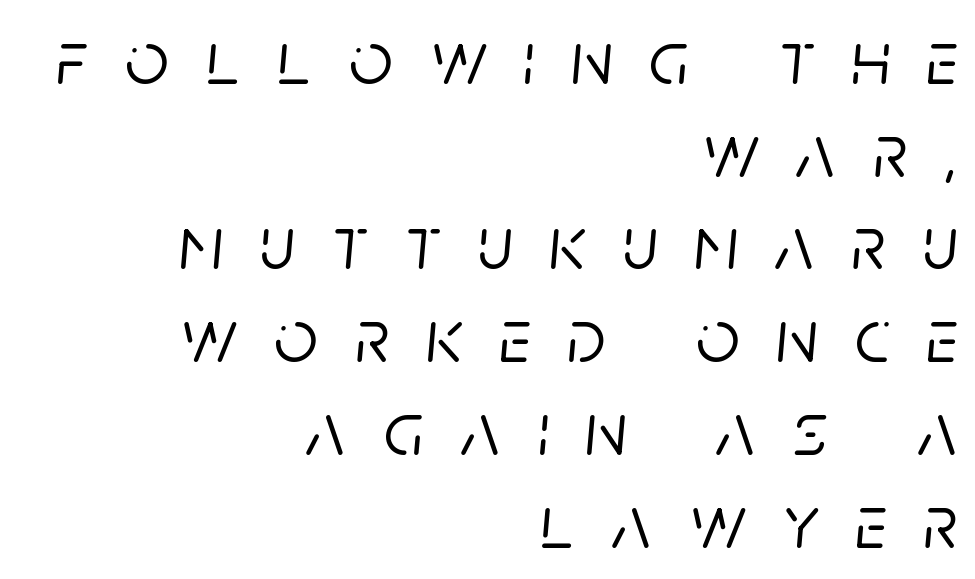
The image shows 76 px text type, italic (leaning right); set right-aligned, line spacing 1.22x, unusually wide letter spacing (+0.49 em), not underlined; low stroke contrast and a large x-height.
